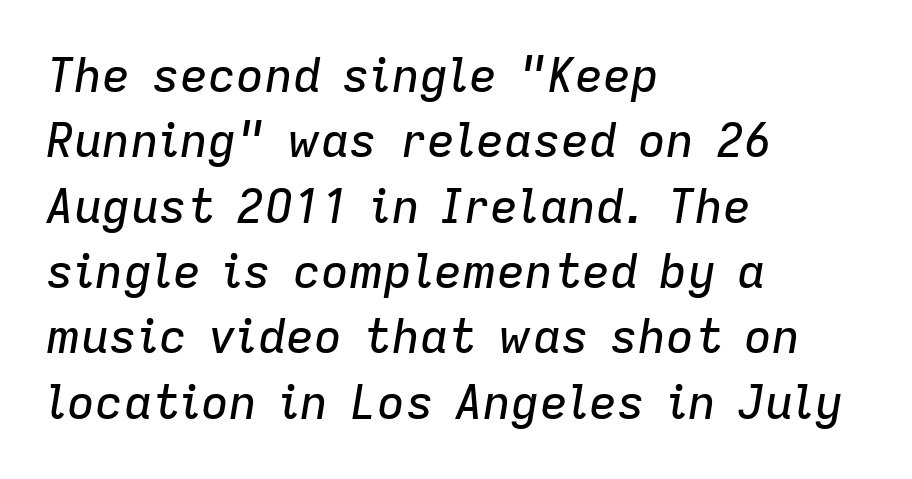
The image shows 47 px text type, italic (leaning right); set left-aligned, normal line spacing (1.39x), normal letter spacing, not underlined; low stroke contrast and a medium x-height.
